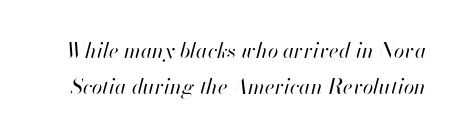
Standard letterfit; no display-style spreading of the glyphs. No chunkiness to these letters — they're not bold. The strip under each line holds only bare page. Notice how the stems are inclined rather than vertical — that's the hallmark of italics.
